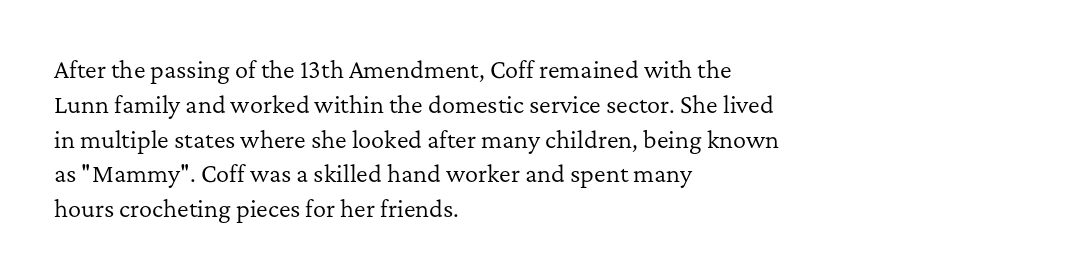
Q: Is the text bold? A: No.
Q: Is the text italic (slanted)? A: No, it is upright.
Q: Is the text underlined? A: No.
Q: How is the paragraph aligned? A: Left-aligned.
Q: Is the spacing between letters normal or unusually wide? A: Normal.
Q: Is the spacing between lines tight, normal or loose? A: Normal.
